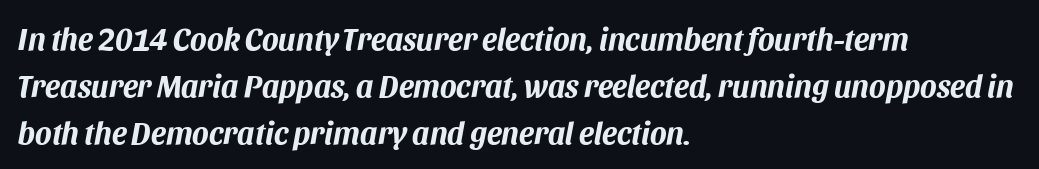
The image shows 31 px bold type, italic (leaning right); set left-aligned, normal line spacing (1.52x), normal letter spacing, not underlined; medium stroke contrast and a large x-height.
